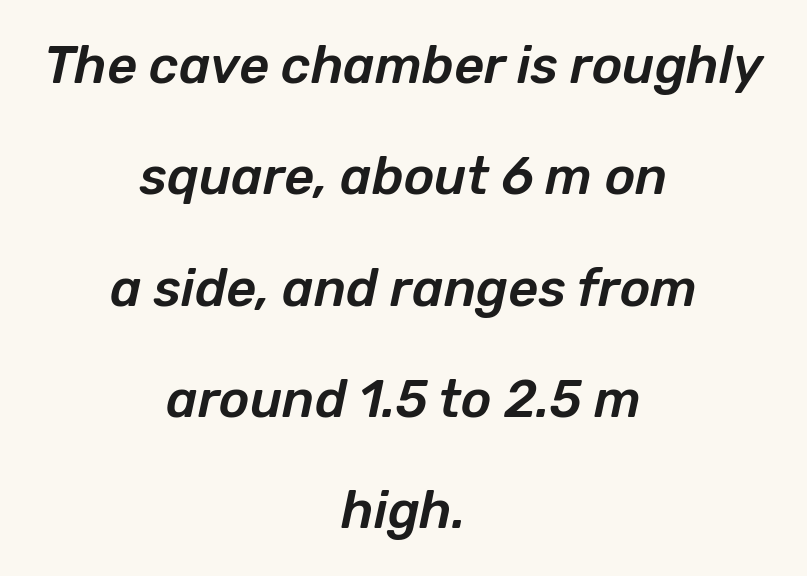
Q: Is the text italic (slanted)? A: Yes, it leans right by about 12 degrees.
Q: Is the text underlined? A: No.
Q: How is the paragraph aligned? A: Centered.
Q: Is the spacing between letters normal or unusually wide? A: Normal.
Q: Is the spacing between lines tight, normal or loose? A: Loose.
Q: Width (condensed, normal, or wide)? A: Normal.
Q: Stroke contrast? A: Low.
Q: x-height? A: Medium.
Q: Monospaced? A: No.
